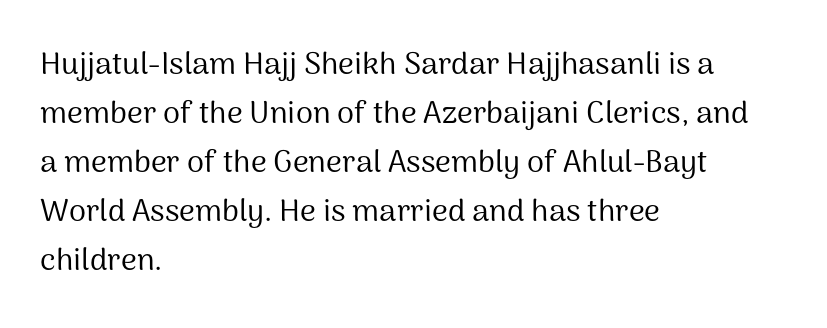
Q: Is the text bold? A: No.
Q: Is the text italic (slanted)? A: No, it is upright.
Q: Is the typeface a serif or a sans-serif typeface? A: Sans-serif.
Q: Is the text underlined? A: No.
Q: How is the paragraph aligned? A: Left-aligned.
Q: Is the spacing between letters normal or unusually wide? A: Normal.
Q: Is the spacing between lines tight, normal or loose? A: Normal.
Q: Width (condensed, normal, or wide)? A: Normal.
Q: Stroke contrast? A: Medium.
Q: x-height? A: Medium.
Q: Monospaced? A: No.
